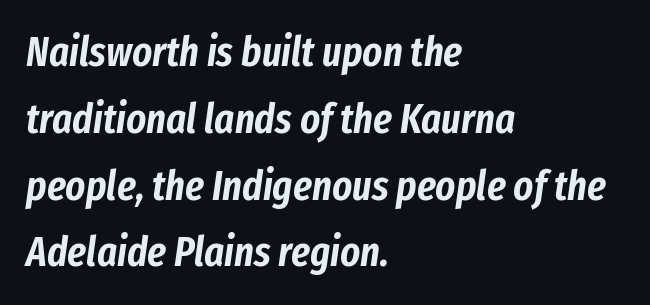
The image shows 42 px condensed type, italic (leaning right); set left-aligned, normal line spacing (1.59x), normal letter spacing, not underlined; low stroke contrast and a medium x-height.
